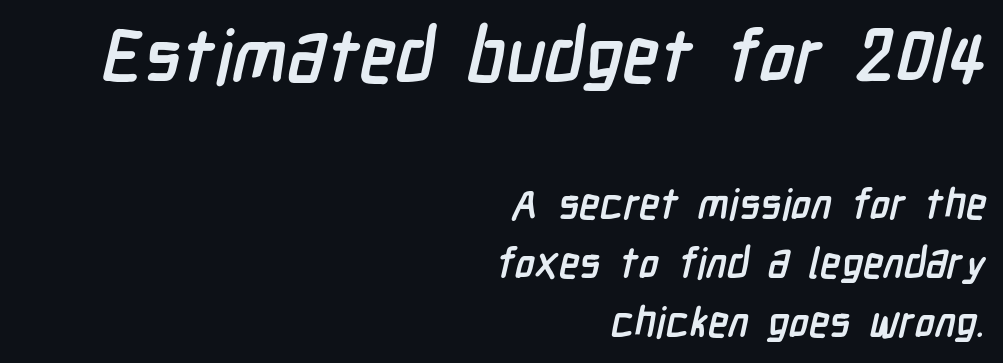
The image shows 74 px semibold, condensed sans-serif type; set right-aligned, normal line spacing (1.41x), normal letter spacing, not underlined; the first (top) block is 1.76x larger; low stroke contrast and a medium x-height.
